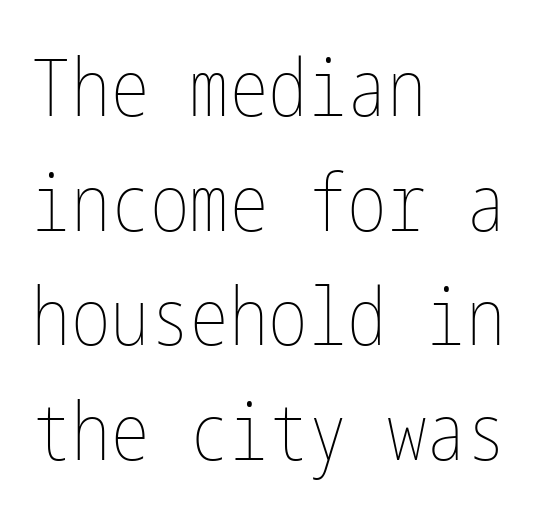
Q: Is the text bold? A: No.
Q: Is the text italic (slanted)? A: No, it is upright.
Q: Is the text underlined? A: No.
Q: How is the paragraph aligned? A: Left-aligned.
Q: Is the spacing between letters normal or unusually wide? A: Normal.
Q: Is the spacing between lines tight, normal or loose? A: Normal.
Q: Width (condensed, normal, or wide)? A: Condensed.
Q: Stroke contrast? A: Low.
Q: x-height? A: Medium.
